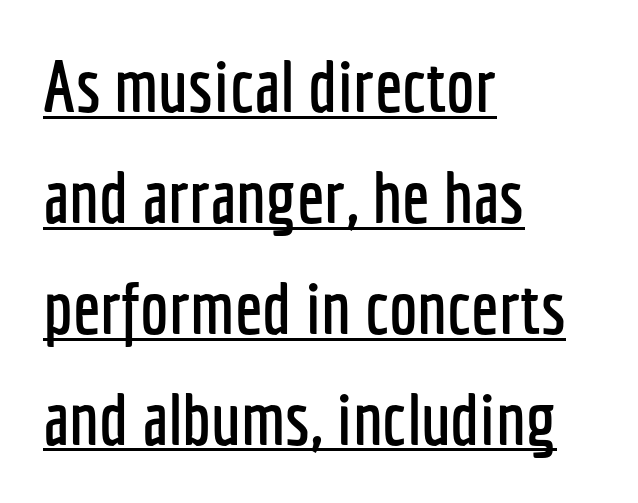
{"serif": "no", "italic": "no", "width": "condensed", "stroke_contrast": "low", "x_height": "medium", "monospaced": "no", "underline": "yes", "align": "left", "line_spacing": "normal", "line_spacing_ratio": 1.54, "letter_spacing": "normal", "letter_spacing_em": 0.0, "glyph_px": 72}
